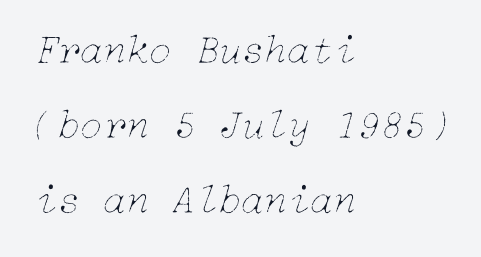
Vertical stems look standard width or narrower in stroke. If you drew a line through each stem, it would be angled. Visually the block forms a straight wall on the left and a jagged coastline on the right. The horizontal fit of the characters is conventional and even. Letters rest on an invisible, unmarked baseline.
